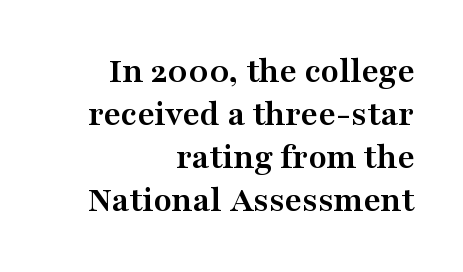
Q: Is the text bold? A: Yes.
Q: Is the text italic (slanted)? A: No, it is upright.
Q: Is the typeface a serif or a sans-serif typeface? A: Serif.
Q: Is the text underlined? A: No.
Q: How is the paragraph aligned? A: Right-aligned.
Q: Is the spacing between letters normal or unusually wide? A: Normal.
Q: Width (condensed, normal, or wide)? A: Wide.
Q: Stroke contrast? A: Medium.
Q: x-height? A: Medium.
Q: Monospaced? A: No.
